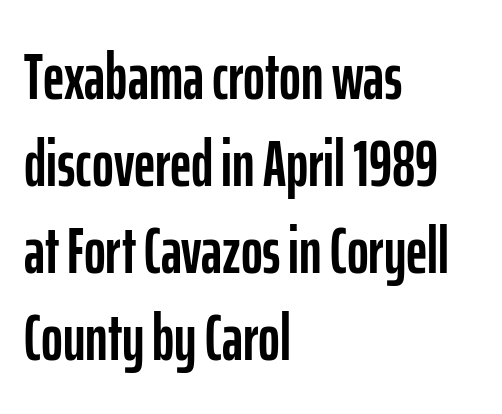
{"serif": "no", "italic": "no", "width": "condensed", "stroke_contrast": "low", "x_height": "medium", "monospaced": "no", "underline": "no", "align": "left", "line_spacing": "normal", "line_spacing_ratio": 1.32, "letter_spacing": "normal", "letter_spacing_em": 0.0, "glyph_px": 66}
